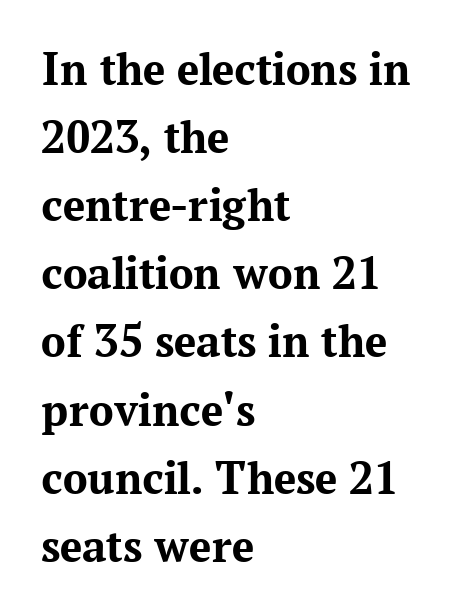
The image shows 49 px bold serif type, upright; set left-aligned, normal line spacing (1.39x), normal letter spacing, not underlined; medium stroke contrast and a medium x-height.
